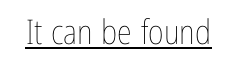
{"italic": "no", "bold": "no", "weight": "thin", "width": "condensed", "stroke_contrast": "low", "x_height": "medium", "monospaced": "no", "underline": "yes", "letter_spacing": "normal", "letter_spacing_em": 0.0, "glyph_px": 34}
